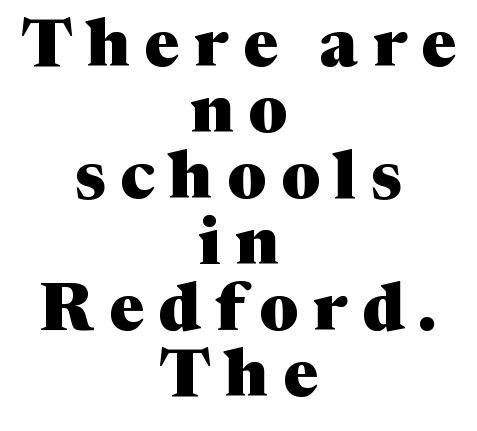
Q: Is the text bold? A: Yes.
Q: Is the text italic (slanted)? A: No, it is upright.
Q: Is the typeface a serif or a sans-serif typeface? A: Serif.
Q: Is the text underlined? A: No.
Q: How is the paragraph aligned? A: Centered.
Q: Is the spacing between letters normal or unusually wide? A: Unusually wide.
Q: Is the spacing between lines tight, normal or loose? A: Tight.
Q: Width (condensed, normal, or wide)? A: Normal.
Q: Stroke contrast? A: Medium.
Q: x-height? A: Medium.
Q: Monospaced? A: No.
